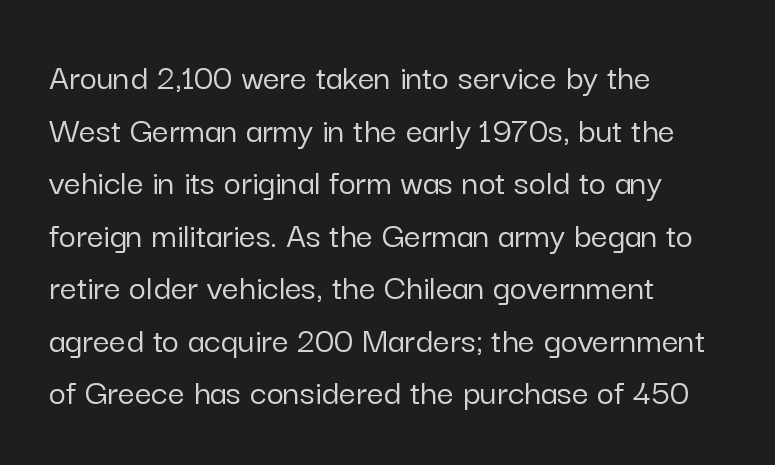
{"serif": "no", "italic": "no", "width": "normal", "stroke_contrast": "low", "x_height": "medium", "monospaced": "no", "underline": "no", "align": "left", "line_spacing": "normal", "line_spacing_ratio": 1.42, "letter_spacing": "normal", "letter_spacing_em": 0.0, "glyph_px": 37}
